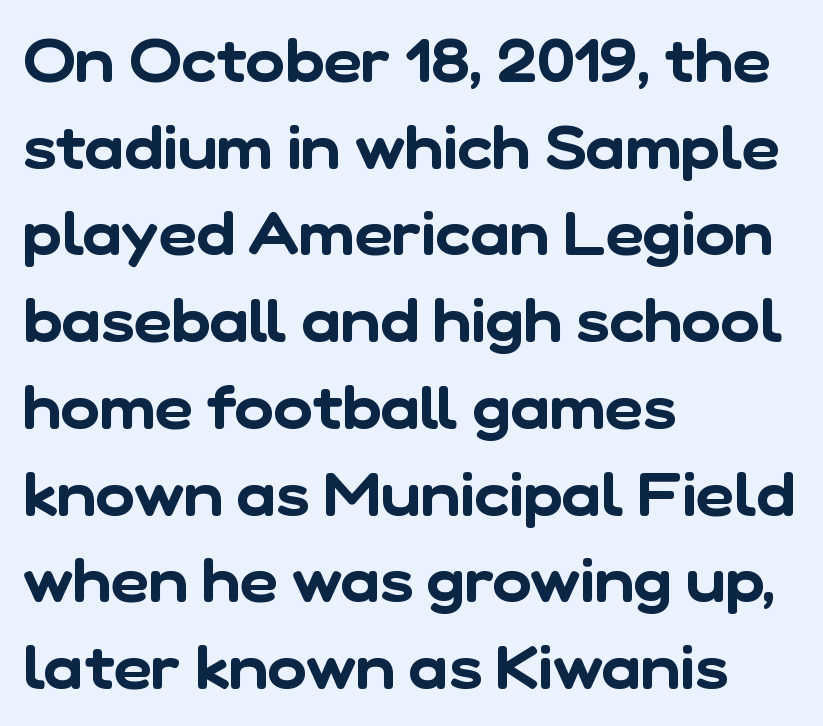
Where is the straight margin? On the left. You could not count columns in this text — the font is proportionally spaced. A typesetter would label this face a sans. Tracking value appears to be zero — textbook default spacing. Summary of vertical rhythm: regular, with standard interline spacing.
